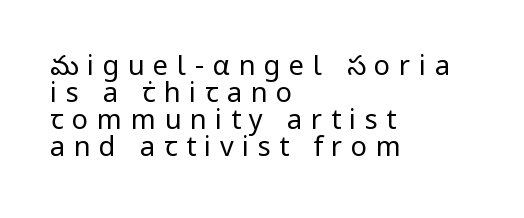
Q: Is the text bold? A: No.
Q: Is the text italic (slanted)? A: No, it is upright.
Q: Is the text underlined? A: No.
Q: How is the paragraph aligned? A: Left-aligned.
Q: Is the spacing between letters normal or unusually wide? A: Unusually wide.
Q: Is the spacing between lines tight, normal or loose? A: Tight.
